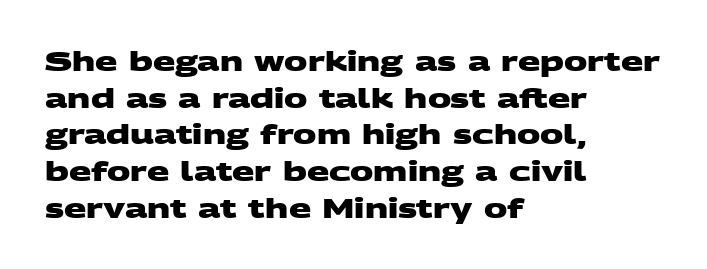
Q: Is the text bold? A: Yes.
Q: Is the text underlined? A: No.
Q: How is the paragraph aligned? A: Left-aligned.
Q: Is the spacing between letters normal or unusually wide? A: Normal.
Q: Is the spacing between lines tight, normal or loose? A: Normal.
